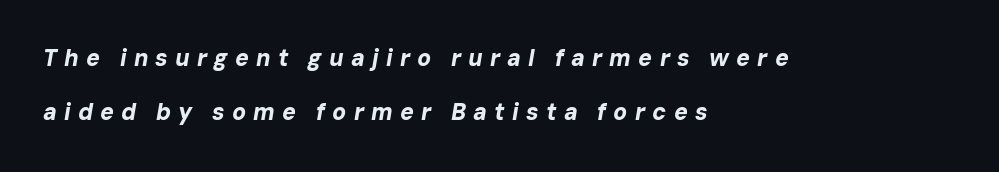
Q: Is the text bold? A: Yes.
Q: Is the text italic (slanted)? A: Yes, it leans right by about 10 degrees.
Q: Is the text underlined? A: No.
Q: How is the paragraph aligned? A: Left-aligned.
Q: Is the spacing between letters normal or unusually wide? A: Unusually wide.
Q: Is the spacing between lines tight, normal or loose? A: Loose.
